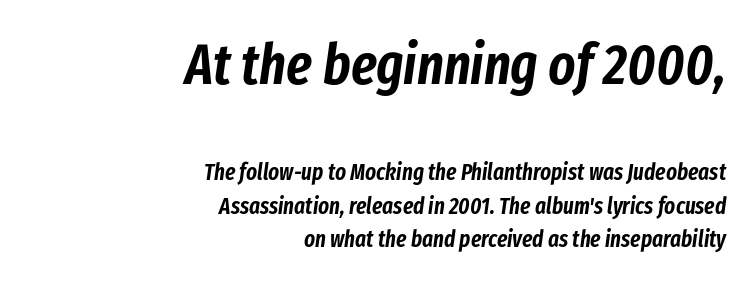
{"italic": "yes", "lean": "right", "slant_degrees": 8, "width": "condensed", "stroke_contrast": "low", "x_height": "medium", "monospaced": "no", "underline": "no", "align": "right", "line_spacing": "normal", "line_spacing_ratio": 1.45, "letter_spacing": "normal", "letter_spacing_em": 0.0, "larger_block": "first", "size_ratio": 2.48, "glyph_px": 57}
